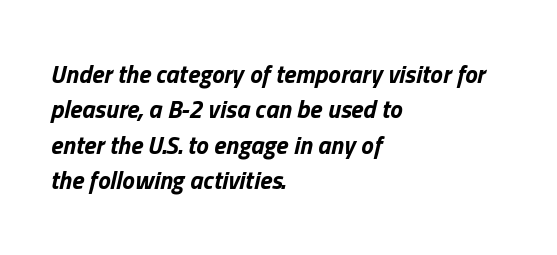
If you drew a line through each stem, it would be angled. The lines are quadded left. Any mark beneath the type? The region is blank. The space between consecutive lines is moderate.
